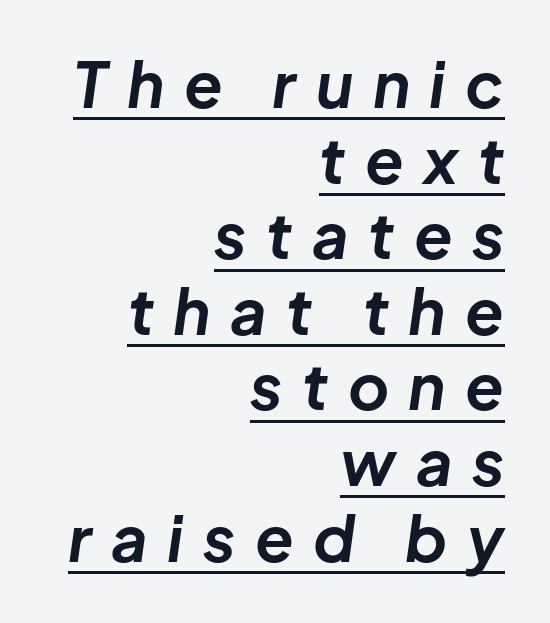
{"italic": "yes", "lean": "right", "slant_degrees": 8, "bold": "yes", "weight": "bold", "width": "normal", "stroke_contrast": "low", "x_height": "medium", "monospaced": "no", "underline": "yes", "align": "right", "line_spacing_ratio": 1.2, "letter_spacing": "wide", "letter_spacing_em": 0.31, "glyph_px": 63}
